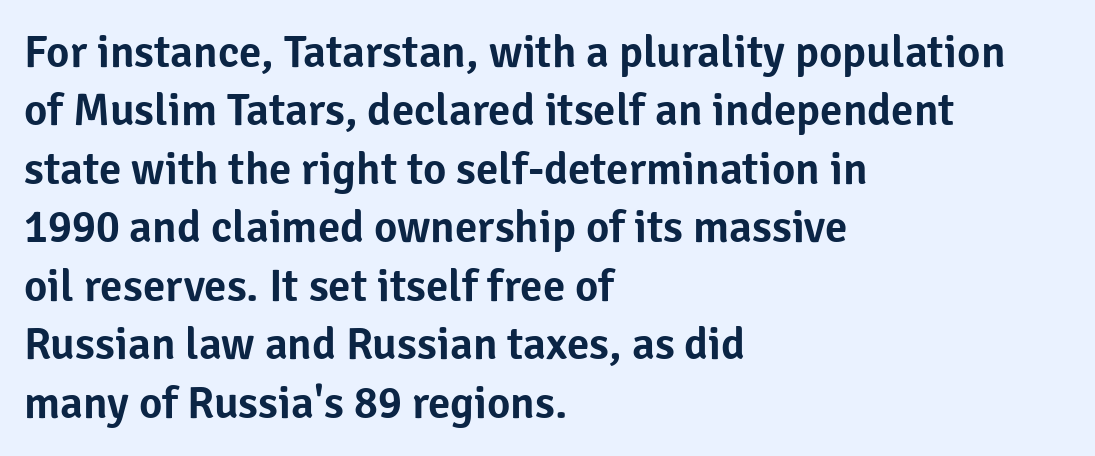
Rows of type keep a routine distance in the vertical direction. Check where the strokes stop: nothing finishes them off — pure sans. Does extra space separate the letters? No, they use regular spacing. Every character sits straight up, as roman type does.
